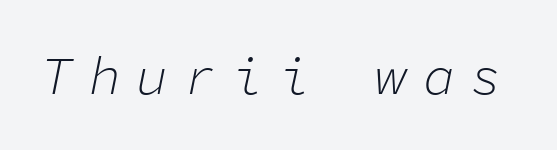
Q: Is the text bold? A: No.
Q: Is the text italic (slanted)? A: Yes, it leans right by about 11 degrees.
Q: Is the text underlined? A: No.
Q: Is the spacing between letters normal or unusually wide? A: Unusually wide.
Q: Width (condensed, normal, or wide)? A: Normal.
Q: Stroke contrast? A: Low.
Q: x-height? A: Medium.
Q: Monospaced? A: Yes.
